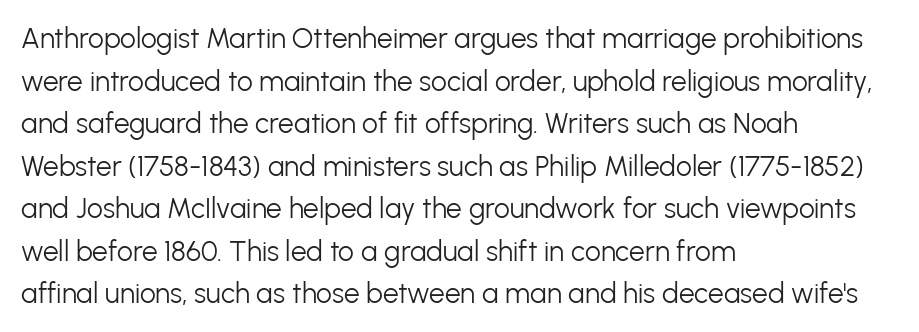
{"serif": "no", "italic": "no", "bold": "no", "weight": "light", "width": "normal", "stroke_contrast": "low", "x_height": "medium", "monospaced": "no", "underline": "no", "align": "left", "line_spacing": "normal", "line_spacing_ratio": 1.52, "letter_spacing": "normal", "letter_spacing_em": 0.0, "glyph_px": 28}
